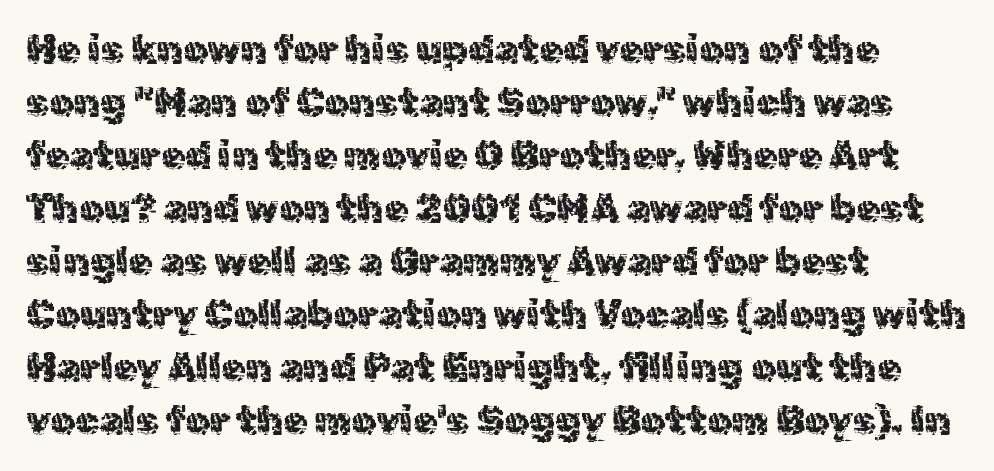
Q: Is the text bold? A: No.
Q: Is the text italic (slanted)? A: No, it is upright.
Q: Is the typeface a serif or a sans-serif typeface? A: Sans-serif.
Q: Is the text underlined? A: No.
Q: How is the paragraph aligned? A: Left-aligned.
Q: Is the spacing between letters normal or unusually wide? A: Normal.
Q: Is the spacing between lines tight, normal or loose? A: Normal.
Q: Width (condensed, normal, or wide)? A: Normal.
Q: x-height? A: Medium.
Q: Monospaced? A: No.
